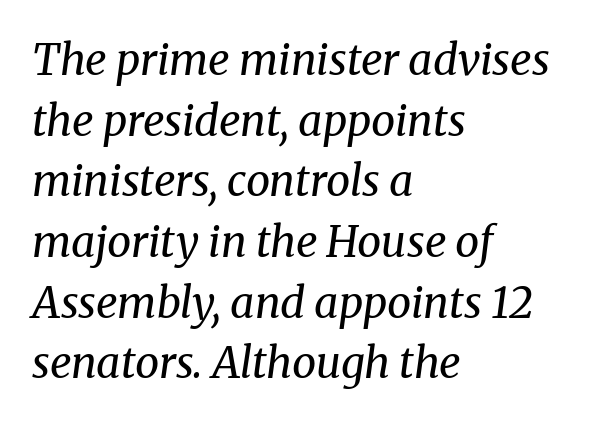
Emphasis-style slanted type is in use. The zone under the glyphs is completely vacant. These lines stack with their left ends in a neat column. Between one letter and the next there's only the usual sliver of space. Think of a printed novel: that variable character pitch is what you see here. If you measured baseline to baseline, you'd find a middling distance.
